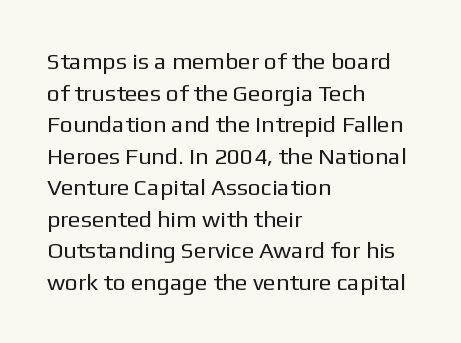
The strokes are not fattened; the text isn't bold. Beneath every word, the page is bare. Every row of glyphs begins at an identical x-position on the left. In terms of posture, this sample is upright.
